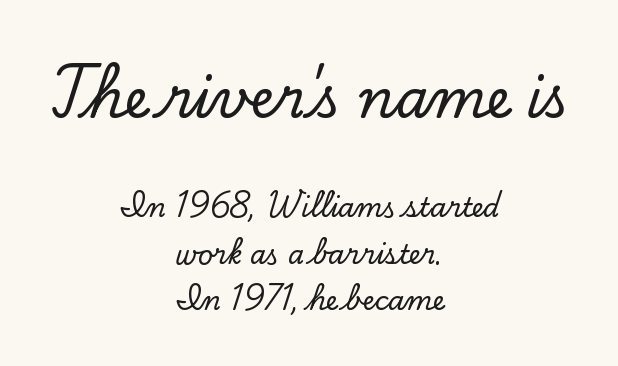
You could call the tracking neutral — neither tight nor loose. Character size in the leading block exceeds that of the trailing block. Nobody drew a line under any word here.
